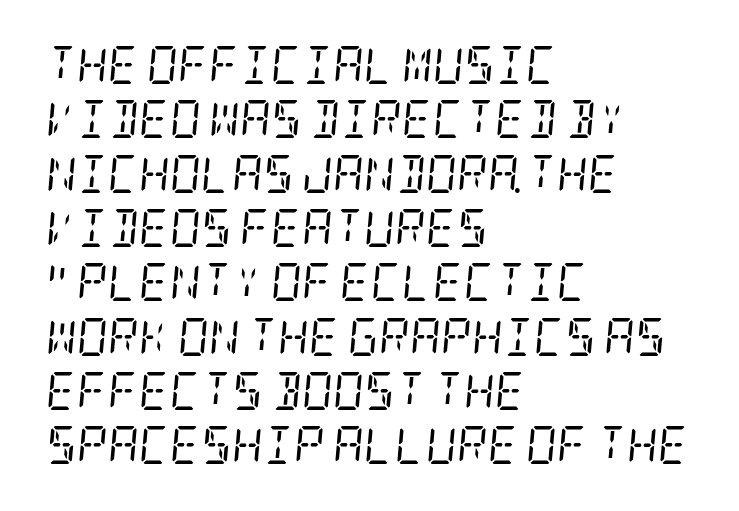
Q: Is the text bold? A: No.
Q: Is the text italic (slanted)? A: Yes, it leans right by about 5 degrees.
Q: Is the typeface a serif or a sans-serif typeface? A: Serif.
Q: Is the text underlined? A: No.
Q: How is the paragraph aligned? A: Left-aligned.
Q: Is the spacing between letters normal or unusually wide? A: Normal.
Q: Is the spacing between lines tight, normal or loose? A: Normal.
Q: Width (condensed, normal, or wide)? A: Condensed.
Q: Stroke contrast? A: Low.
Q: x-height? A: Large.
